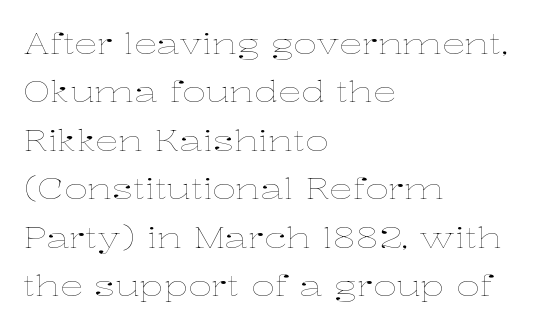
{"italic": "no", "bold": "no", "weight": "thin", "width": "wide", "stroke_contrast": "low", "x_height": "medium", "monospaced": "no", "underline": "no", "align": "left", "line_spacing": "normal", "line_spacing_ratio": 1.67, "letter_spacing": "normal", "letter_spacing_em": 0.0, "glyph_px": 29}
